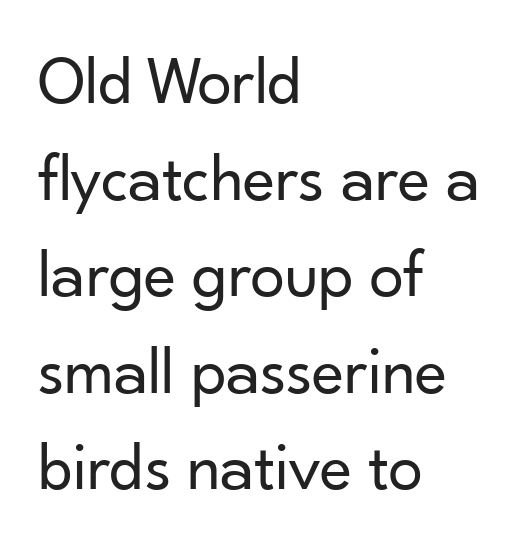
{"serif": "no", "italic": "no", "bold": "no", "weight": "regular", "width": "normal", "stroke_contrast": "low", "x_height": "small", "monospaced": "no", "underline": "no", "align": "left", "line_spacing": "normal", "line_spacing_ratio": 1.4, "letter_spacing": "normal", "letter_spacing_em": 0.0, "glyph_px": 69}
